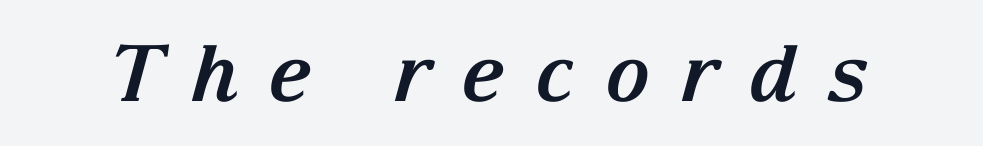
{"serif": "yes", "italic": "yes", "lean": "right", "slant_degrees": 15, "bold": "yes", "weight": "bold", "width": "normal", "stroke_contrast": "medium", "x_height": "medium", "monospaced": "no", "underline": "no", "letter_spacing": "wide", "letter_spacing_em": 0.38, "glyph_px": 78}
